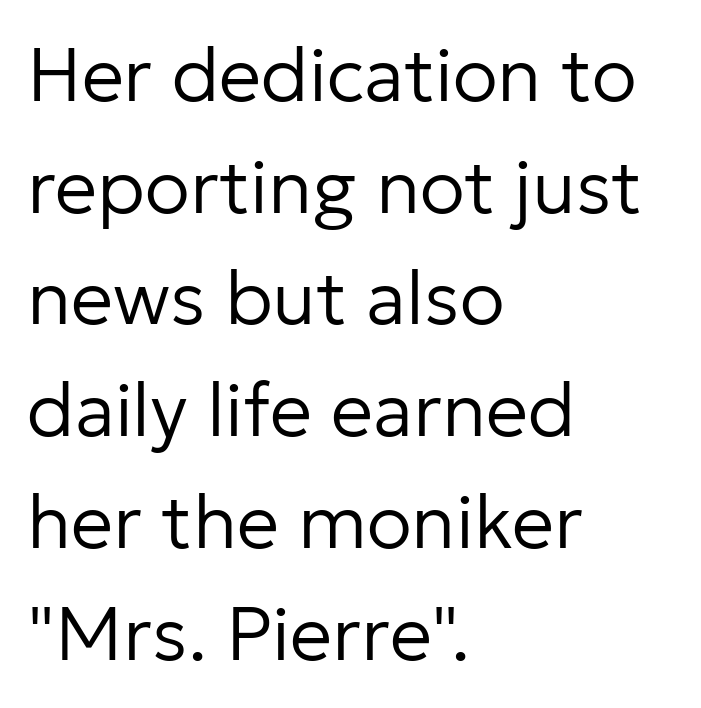
Q: Is the text bold? A: No.
Q: Is the text italic (slanted)? A: No, it is upright.
Q: Is the typeface a serif or a sans-serif typeface? A: Sans-serif.
Q: Is the text underlined? A: No.
Q: How is the paragraph aligned? A: Left-aligned.
Q: Is the spacing between letters normal or unusually wide? A: Normal.
Q: Is the spacing between lines tight, normal or loose? A: Normal.
Q: Width (condensed, normal, or wide)? A: Normal.
Q: Stroke contrast? A: Low.
Q: x-height? A: Medium.
Q: Monospaced? A: No.
